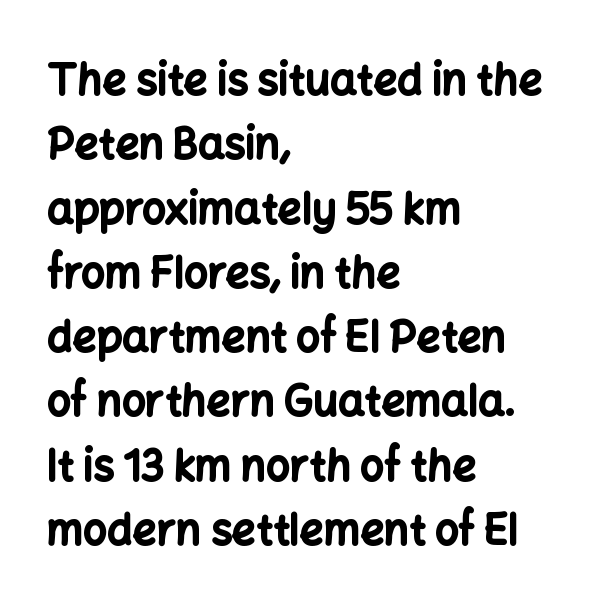
Any mark beneath the type? The region is blank. The face used here has the dense, thick strokes of a bold. Alignment: flush left. This rendering employs a face without finishing strokes, i.e., a sans-serif. Words appear dense and cohesive because spacing is normal. How would I describe the line gaps? Plain and ordinary.
